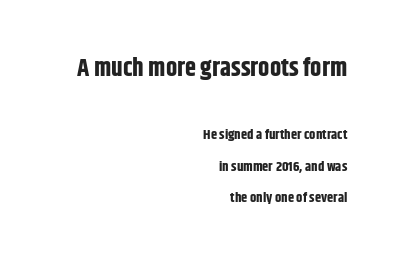
The image shows 25 px bold type, upright; set right-aligned, loose line spacing (2.22x), normal letter spacing, not underlined; the first (top) block is 1.79x larger.
